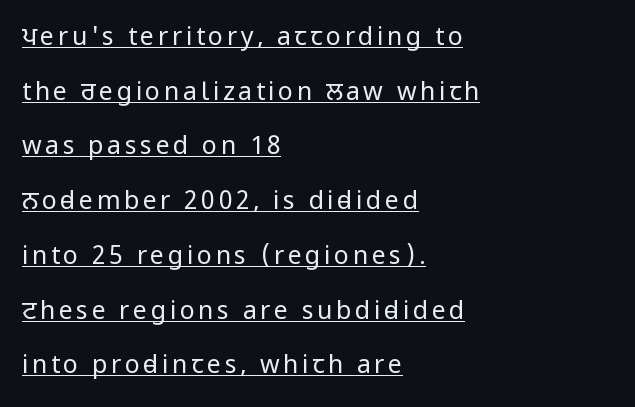
The image shows 25 px text type, upright; set left-aligned, loose line spacing (2.19x), underlined.
